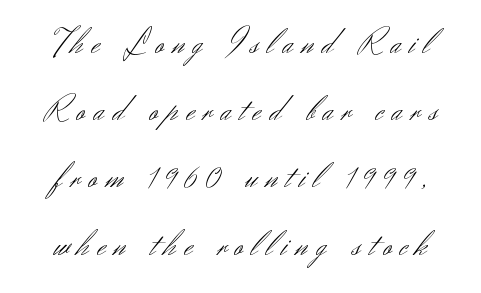
The image shows 35 px light sans-serif type; set centered, loose line spacing (1.92x), unusually wide letter spacing (+0.25 em), not underlined; medium stroke contrast and a small x-height.
